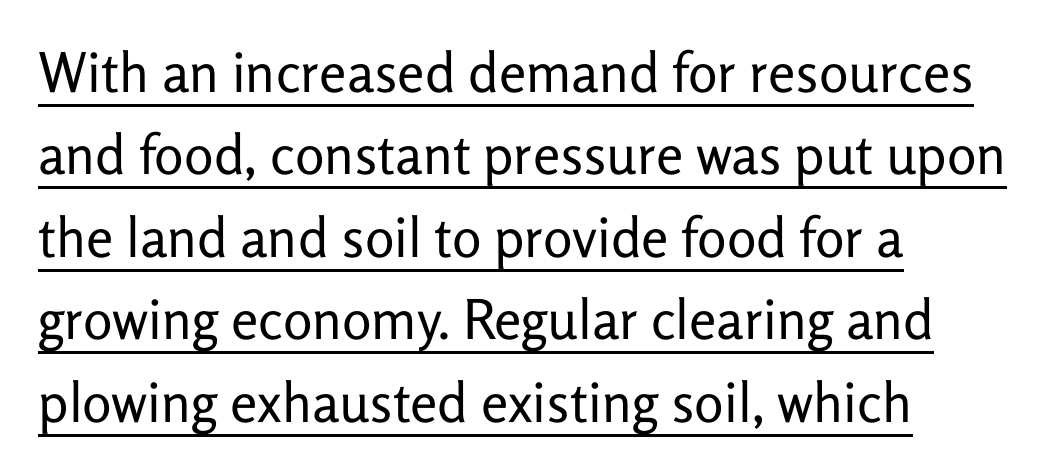
The rendering anchors every line to the left-hand side. Characters remain perfectly vertical along every line. No chunkiness to these letters — they're not bold. What kind of face is this? One without serifs — a sans.
